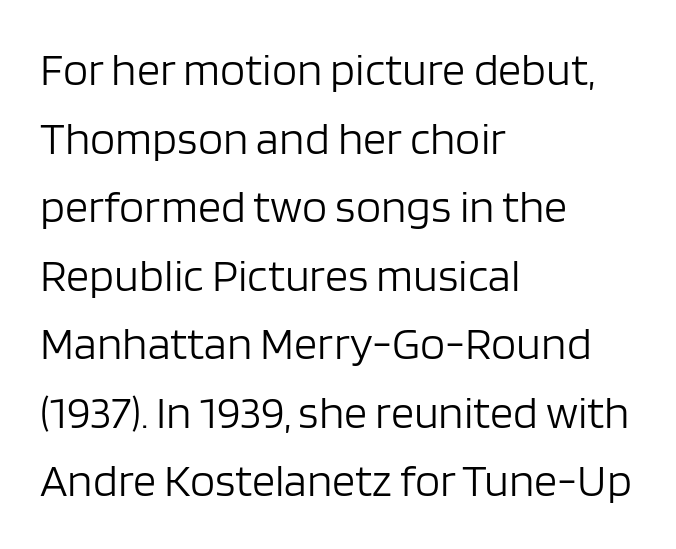
{"serif": "no", "italic": "no", "bold": "no", "weight": "light", "width": "normal", "stroke_contrast": "low", "x_height": "large", "monospaced": "no", "underline": "no", "align": "left", "line_spacing": "normal", "line_spacing_ratio": 1.49, "letter_spacing": "normal", "letter_spacing_em": 0.0, "glyph_px": 46}
